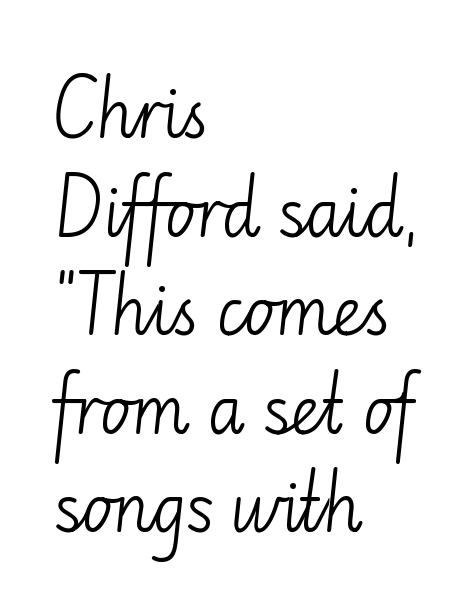
{"serif": "no", "bold": "no", "weight": "light", "width": "normal", "stroke_contrast": "low", "x_height": "small", "monospaced": "no", "underline": "no", "align": "left", "line_spacing": "normal", "line_spacing_ratio": 1.54, "letter_spacing": "normal", "letter_spacing_em": 0.0, "glyph_px": 64}
